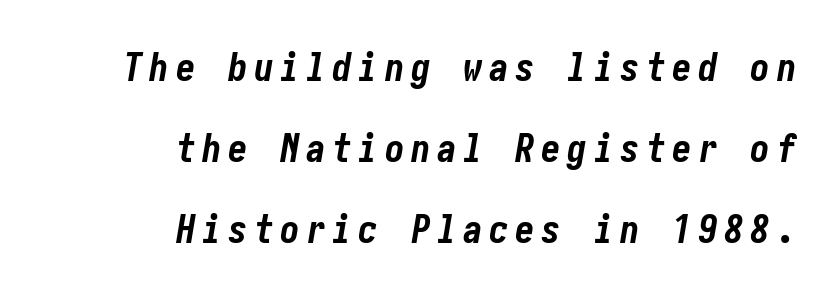
The image shows 39 px bold, condensed type, italic (leaning right); set right-aligned, loose line spacing (2.08x), not underlined; low stroke contrast and a medium x-height.
